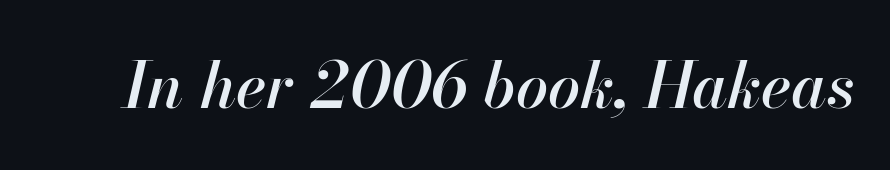
Q: Is the text italic (slanted)? A: Yes, it leans right by about 13 degrees.
Q: Is the text underlined? A: No.
Q: Is the spacing between letters normal or unusually wide? A: Normal.
Q: Width (condensed, normal, or wide)? A: Normal.
Q: Stroke contrast? A: High.
Q: x-height? A: Small.
Q: Monospaced? A: No.
